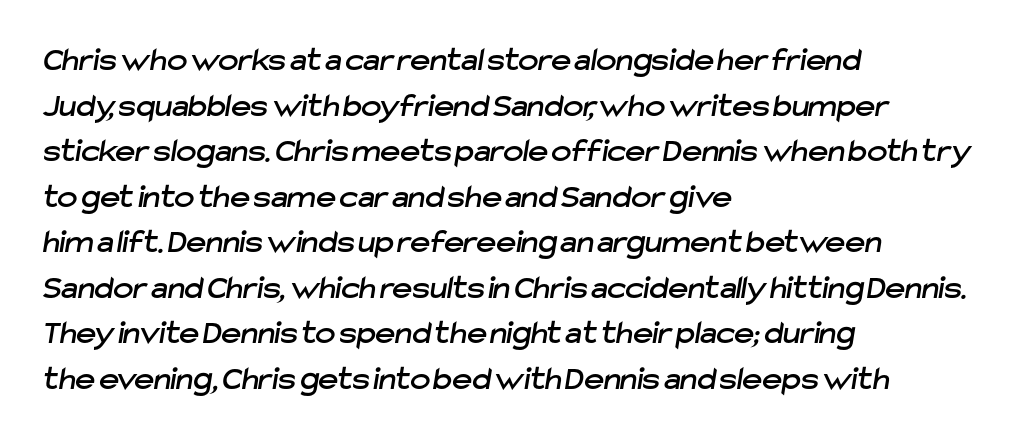
{"serif": "no", "width": "normal", "stroke_contrast": "low", "x_height": "medium", "monospaced": "no", "underline": "no", "align": "left", "line_spacing": "normal", "line_spacing_ratio": 1.34, "letter_spacing": "normal", "letter_spacing_em": 0.0, "glyph_px": 34}
